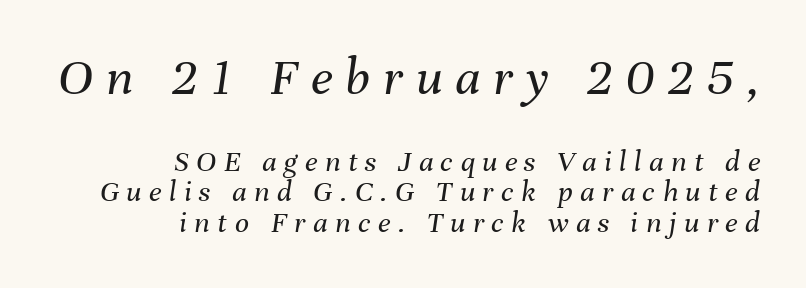
{"italic": "yes", "lean": "right", "slant_degrees": 8, "bold": "no", "weight": "regular", "width": "normal", "stroke_contrast": "medium", "x_height": "medium", "monospaced": "no", "underline": "no", "align": "right", "line_spacing": "tight", "line_spacing_ratio": 0.99, "letter_spacing": "wide", "letter_spacing_em": 0.24, "larger_block": "first", "size_ratio": 1.74, "glyph_px": 54}
